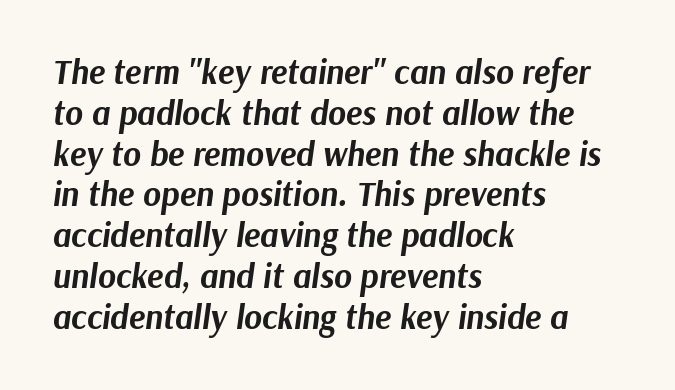
The image shows 34 px bold type, italic (leaning right); set left-aligned, line spacing 1.2x, normal letter spacing, not underlined; medium stroke contrast and a medium x-height.
